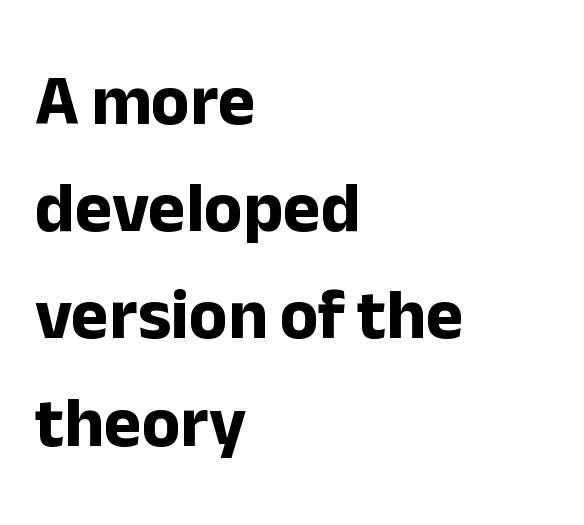
The image shows 71 px bold sans-serif type, upright; set left-aligned, normal line spacing (1.51x), normal letter spacing, not underlined; low stroke contrast and a medium x-height.
